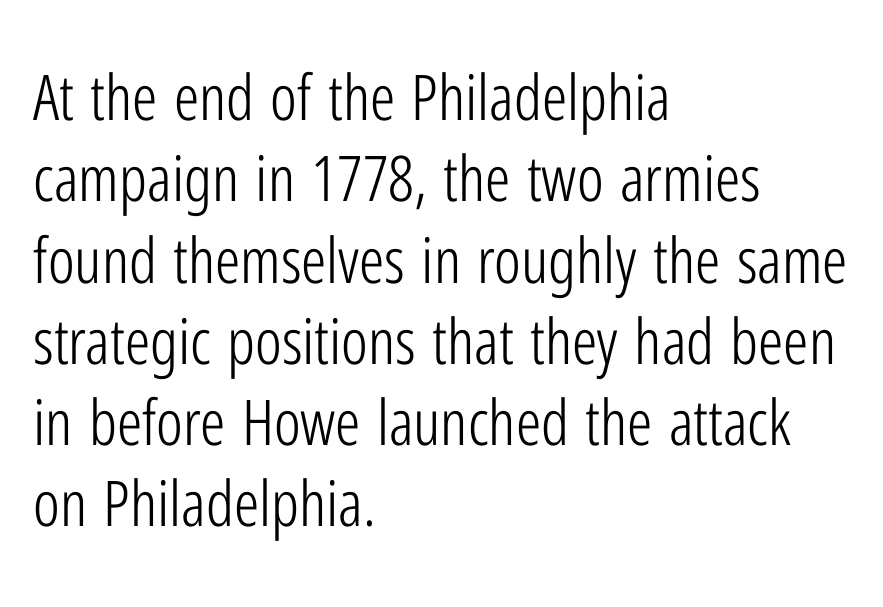
Q: Is the text bold? A: No.
Q: Is the text italic (slanted)? A: No, it is upright.
Q: Is the typeface a serif or a sans-serif typeface? A: Sans-serif.
Q: Is the text underlined? A: No.
Q: How is the paragraph aligned? A: Left-aligned.
Q: Is the spacing between letters normal or unusually wide? A: Normal.
Q: Is the spacing between lines tight, normal or loose? A: Normal.
Q: Width (condensed, normal, or wide)? A: Condensed.
Q: Stroke contrast? A: Low.
Q: x-height? A: Medium.
Q: Monospaced? A: No.
